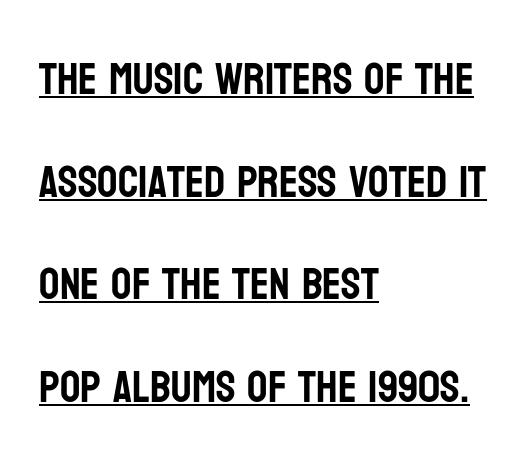
The compositor pushed each line to the left boundary. This sample uses an upright cut, with every glyph sitting square on the baseline. Quick note: underline on. Does the leading feel generous? Absolutely, it's lavish.
